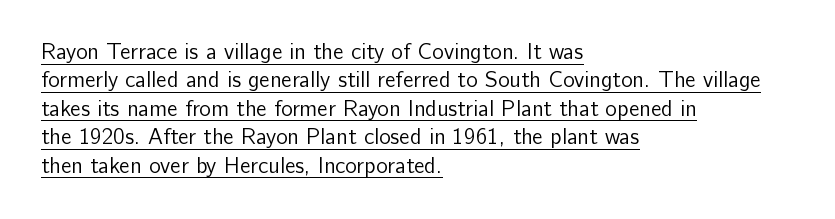
The text block is weighted toward the left margin, trailing off unevenly rightward. Characters follow at the spacing the type designer built in. Heaviness? Minimal to ordinary, like unemphasized prose. The string is rendered with underlining switched on. The axis of the letterforms is exactly vertical. The block of text has a typical density, with ordinary space between rows.
